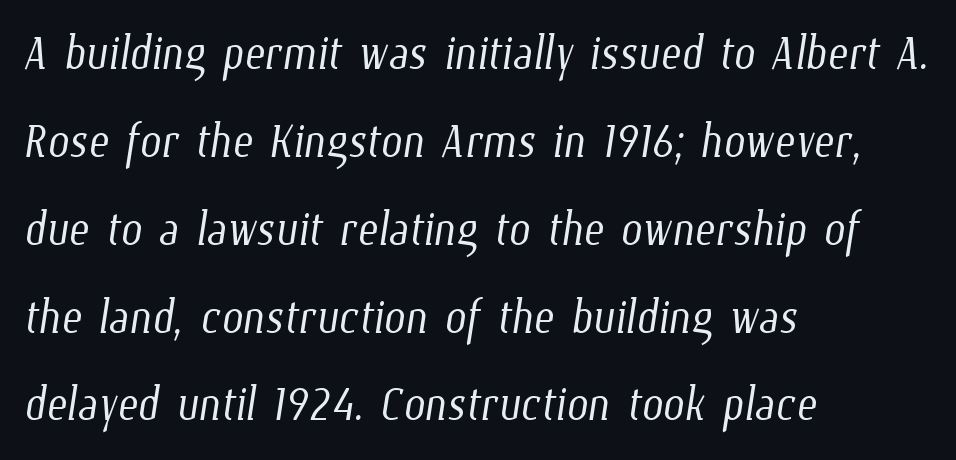
The image shows 61 px light, condensed type; set left-aligned, normal line spacing (1.44x), normal letter spacing, not underlined; low stroke contrast and a medium x-height.
